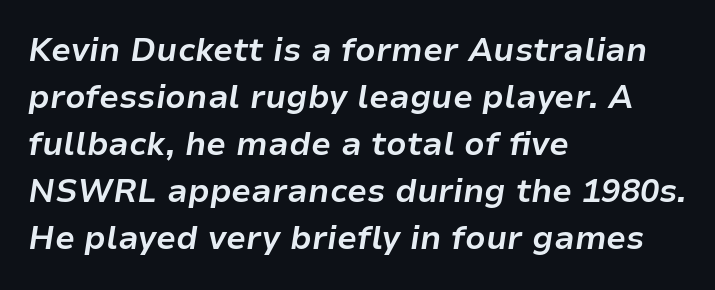
{"italic": "yes", "lean": "right", "slant_degrees": 9, "bold": "yes", "weight": "bold", "width": "normal", "stroke_contrast": "low", "x_height": "medium", "monospaced": "no", "underline": "no", "align": "left", "line_spacing": "normal", "line_spacing_ratio": 1.47, "letter_spacing": "normal", "letter_spacing_em": 0.0, "glyph_px": 32}
